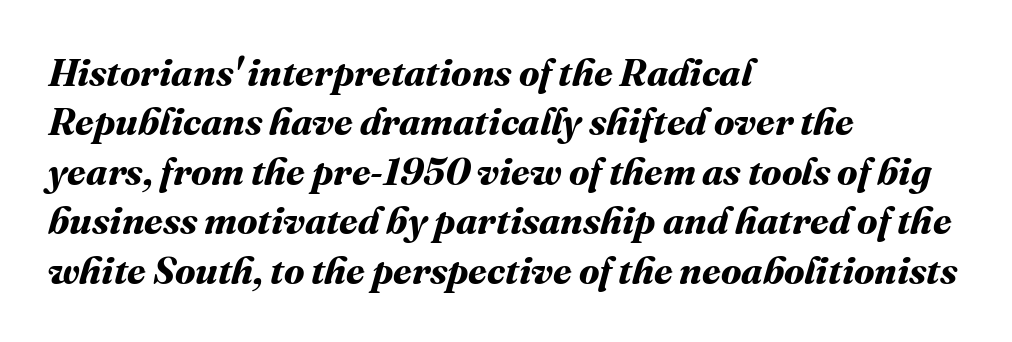
Leading matches the norm, producing a regular column. Look at the tracking — it's just the regular setting, nothing added. A classic flush-left, rag-right setting is used for this passage. You'd pick this weight for a headline — it's a proper bold. Plain, unruled lines of type.
